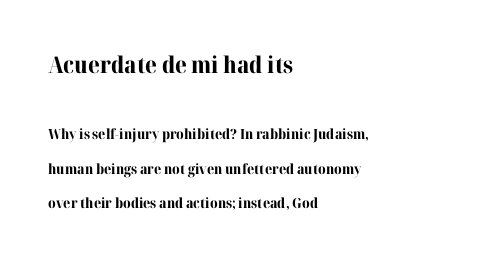
The image shows 23 px bold type, upright; set left-aligned, loose line spacing (2.49x), normal letter spacing, not underlined; the first (top) block is 1.64x larger.
